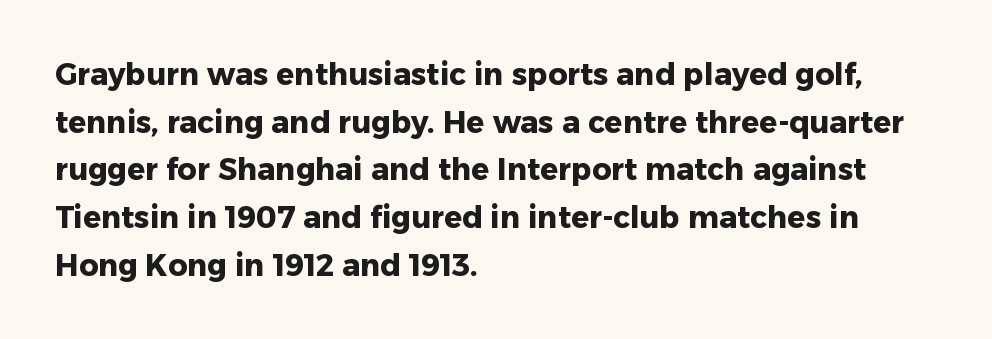
Q: Is the text bold? A: Yes.
Q: Is the text italic (slanted)? A: No, it is upright.
Q: Is the typeface a serif or a sans-serif typeface? A: Sans-serif.
Q: Is the text underlined? A: No.
Q: How is the paragraph aligned? A: Left-aligned.
Q: Is the spacing between letters normal or unusually wide? A: Normal.
Q: Is the spacing between lines tight, normal or loose? A: Normal.
Q: Width (condensed, normal, or wide)? A: Normal.
Q: Stroke contrast? A: Low.
Q: x-height? A: Medium.
Q: Monospaced? A: No.
